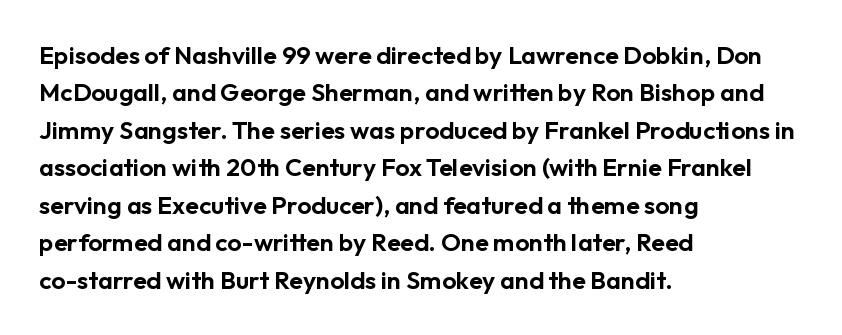
The image shows 25 px text type, upright; set left-aligned, normal line spacing (1.5x), normal letter spacing, not underlined.
